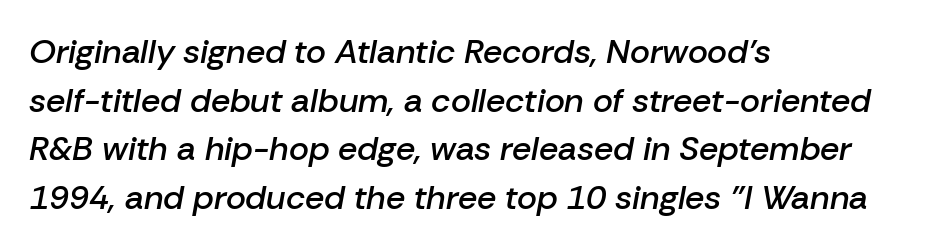
No extra tracking has been applied to these lines. The face used here is proportionally spaced, like ordinary book or web type. Firm but not heavy-handed strokes: this text is semibold. Evenly set lines give the paragraph a standard silhouette.
